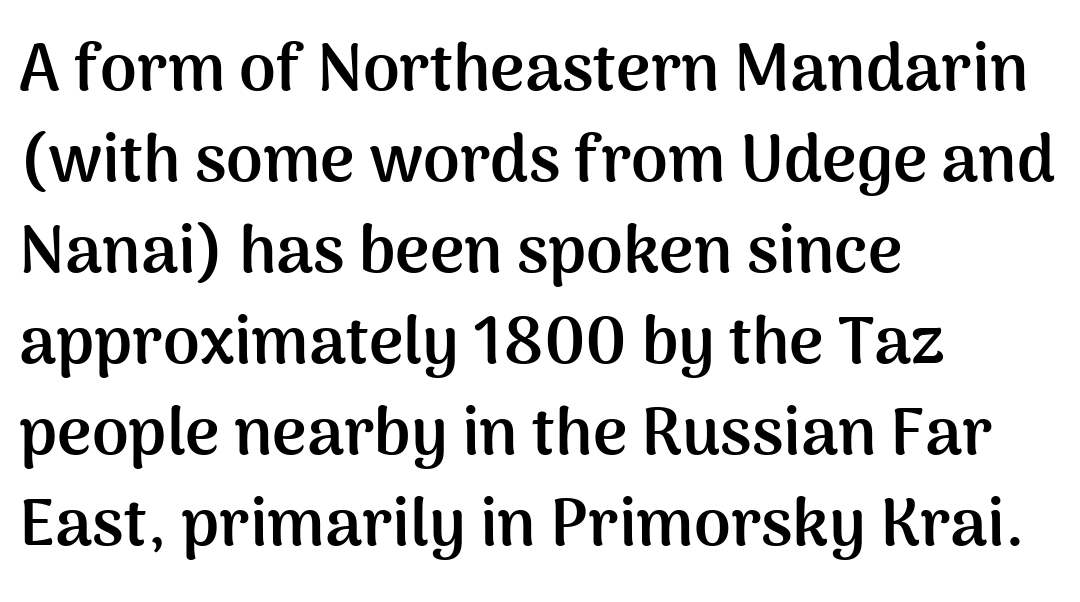
{"serif": "no", "italic": "no", "bold": "yes", "weight": "semibold", "width": "normal", "stroke_contrast": "medium", "x_height": "medium", "monospaced": "no", "underline": "no", "align": "left", "line_spacing": "normal", "line_spacing_ratio": 1.38, "letter_spacing": "normal", "letter_spacing_em": 0.0, "glyph_px": 66}
